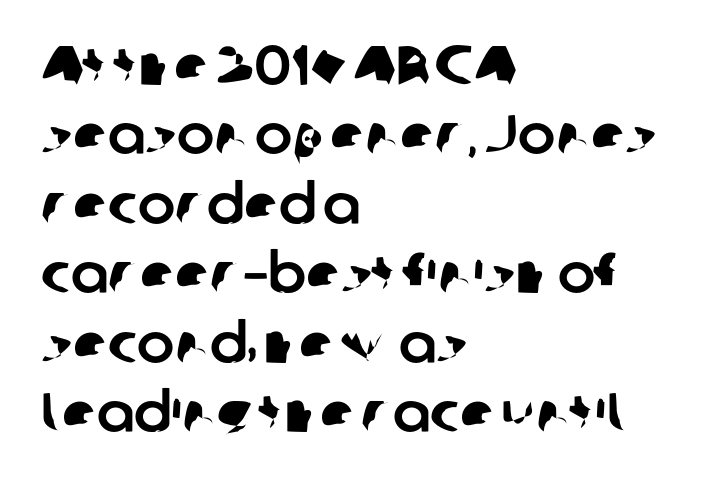
{"serif": "no", "width": "normal", "stroke_contrast": "low", "x_height": "medium", "monospaced": "no", "underline": "no", "align": "left", "line_spacing_ratio": 1.24, "letter_spacing": "normal", "letter_spacing_em": 0.0, "glyph_px": 56}
